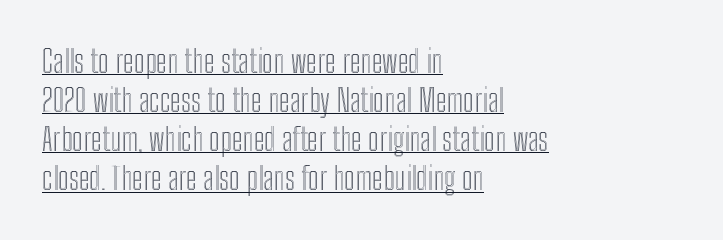
{"italic": "no", "width": "condensed", "x_height": "medium", "monospaced": "no", "underline": "yes", "align": "left", "line_spacing": "normal", "line_spacing_ratio": 1.26, "letter_spacing": "normal", "letter_spacing_em": 0.0, "glyph_px": 31}
